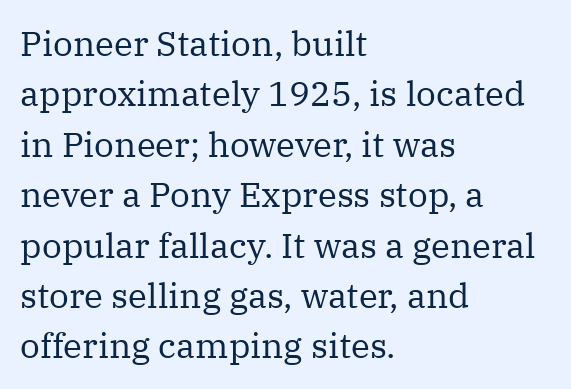
Q: Is the text bold? A: No.
Q: Is the text italic (slanted)? A: No, it is upright.
Q: Is the typeface a serif or a sans-serif typeface? A: Serif.
Q: Is the text underlined? A: No.
Q: How is the paragraph aligned? A: Left-aligned.
Q: Is the spacing between letters normal or unusually wide? A: Normal.
Q: Is the spacing between lines tight, normal or loose? A: Normal.
Q: Width (condensed, normal, or wide)? A: Normal.
Q: Stroke contrast? A: Medium.
Q: x-height? A: Medium.
Q: Monospaced? A: No.
